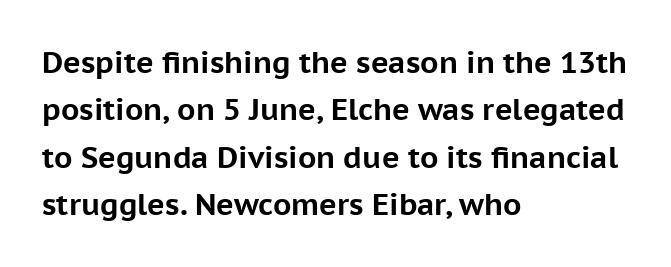
A typesetter would call this zero additional tracking. Interline gaps are of average width in this sample. These lines are rendered in a variable-pitch font. This sample uses an upright cut, with every glyph sitting square on the baseline.
